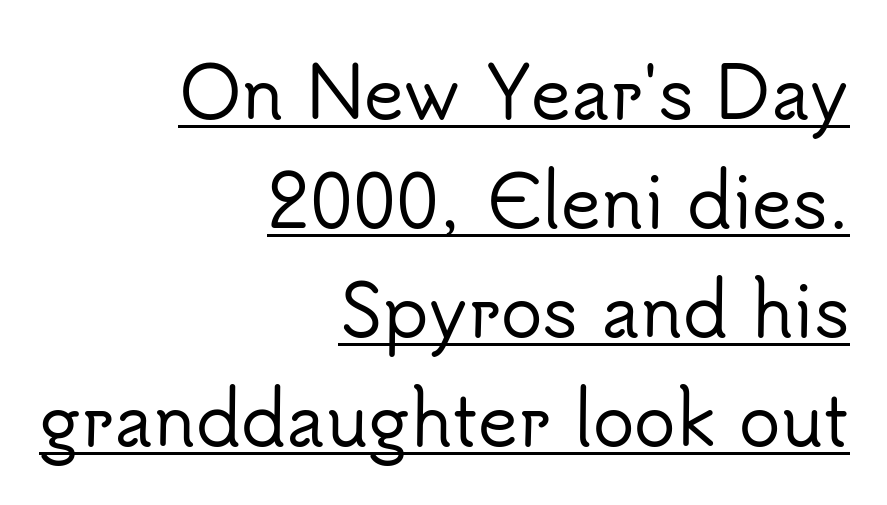
{"serif": "no", "italic": "no", "width": "normal", "stroke_contrast": "low", "x_height": "small", "monospaced": "no", "underline": "yes", "align": "right", "line_spacing": "normal", "line_spacing_ratio": 1.58, "letter_spacing": "normal", "letter_spacing_em": 0.0, "glyph_px": 69}
